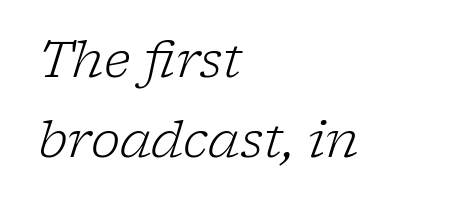
The image shows 50 px light serif type, italic (leaning right); set left-aligned, normal line spacing (1.6x), normal letter spacing, not underlined; low stroke contrast and a medium x-height.
